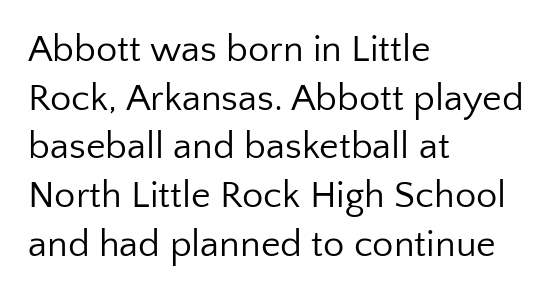
Q: Is the text bold? A: No.
Q: Is the text italic (slanted)? A: No, it is upright.
Q: Is the typeface a serif or a sans-serif typeface? A: Sans-serif.
Q: Is the text underlined? A: No.
Q: How is the paragraph aligned? A: Left-aligned.
Q: Is the spacing between letters normal or unusually wide? A: Normal.
Q: Is the spacing between lines tight, normal or loose? A: Normal.
Q: Width (condensed, normal, or wide)? A: Normal.
Q: Stroke contrast? A: Low.
Q: x-height? A: Medium.
Q: Monospaced? A: No.
